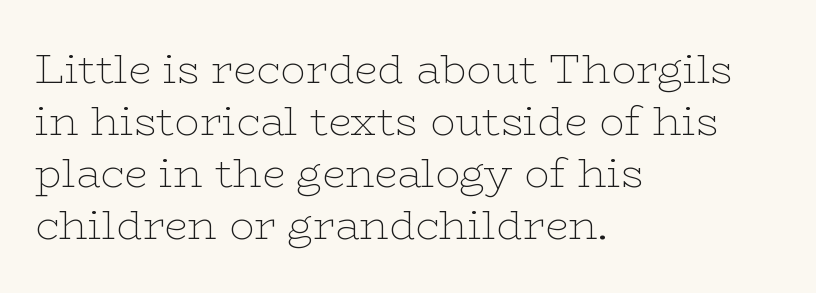
The image shows 42 px thin, wide serif type, upright; set left-aligned, line spacing 1.24x, normal letter spacing, not underlined; low stroke contrast and a medium x-height.
